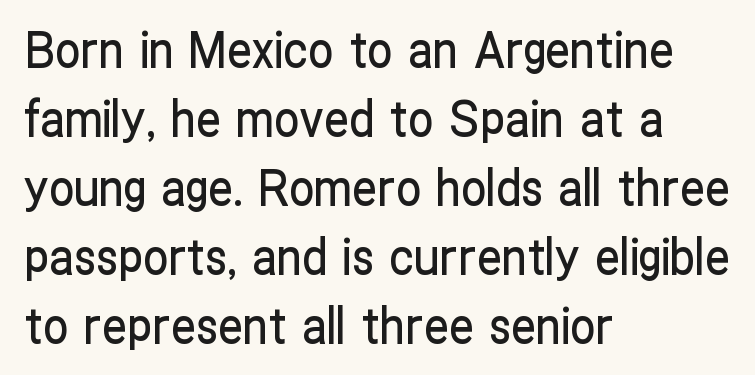
Nobody touched the tracking dial on this one. Letters rest on an invisible, unmarked baseline. Each new line begins a customary step beneath the previous one. A typesetter would label this face a sans.
